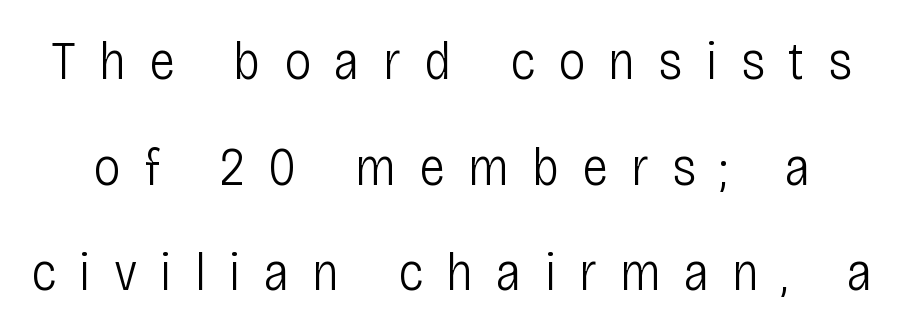
{"serif": "no", "italic": "no", "bold": "no", "weight": "light", "width": "condensed", "stroke_contrast": "low", "x_height": "large", "monospaced": "no", "underline": "no", "line_spacing": "loose", "line_spacing_ratio": 1.92, "letter_spacing": "wide", "letter_spacing_em": 0.42, "glyph_px": 55}
